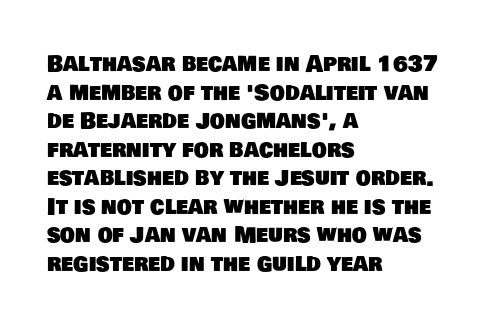
If you drew a ruler down the left edge, every line would touch it. Lines of text with bare space underneath. Regarding leading, the lines here are spaced in the standard way. Standard letterfit; no display-style spreading of the glyphs.
